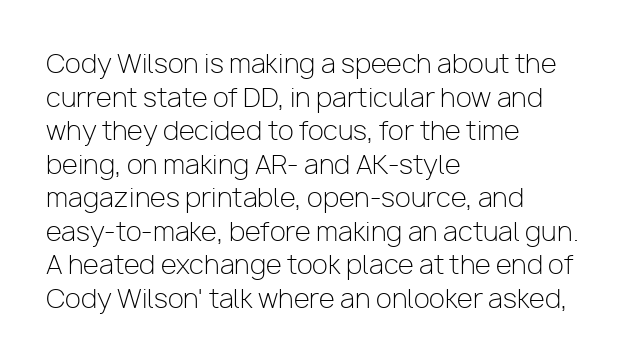
Interline gaps are of average width in this sample. In terms of posture, this sample is upright. Teacher's note: observe the even left margin — that is flush-left alignment. The cut favours lightness, reaching ordinary text weight at its darkest.
